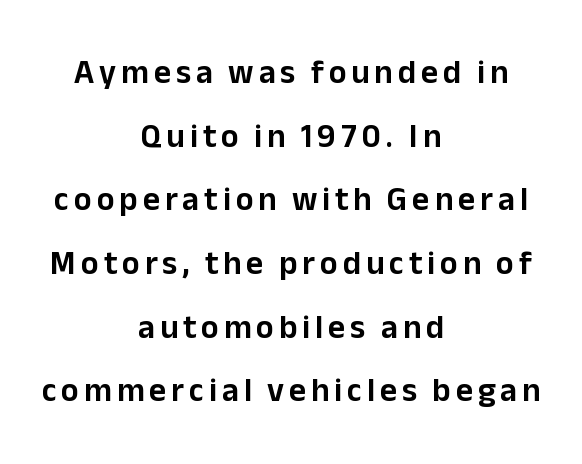
Q: Is the text italic (slanted)? A: No, it is upright.
Q: Is the typeface a serif or a sans-serif typeface? A: Sans-serif.
Q: Is the text underlined? A: No.
Q: How is the paragraph aligned? A: Centered.
Q: Is the spacing between lines tight, normal or loose? A: Loose.
Q: Width (condensed, normal, or wide)? A: Normal.
Q: Stroke contrast? A: Low.
Q: x-height? A: Medium.
Q: Monospaced? A: No.
